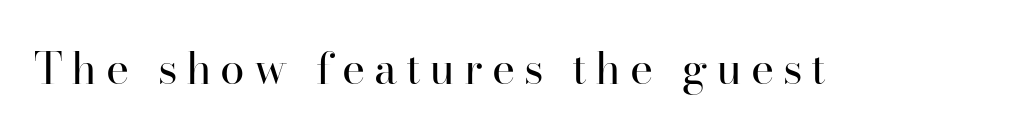
{"serif": "yes", "italic": "no", "bold": "no", "weight": "regular", "width": "normal", "stroke_contrast": "high", "x_height": "small", "monospaced": "no", "underline": "no", "letter_spacing": "wide", "letter_spacing_em": 0.2, "glyph_px": 44}
